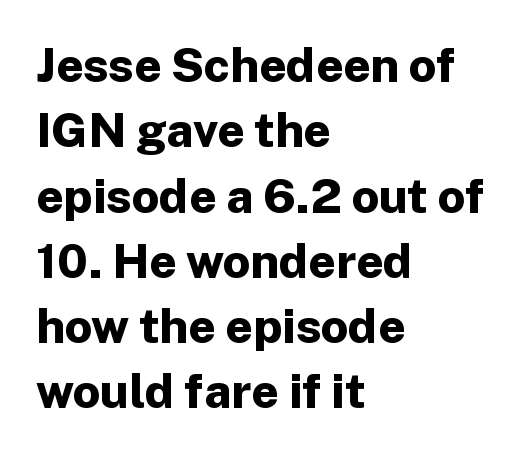
The image shows 48 px bold sans-serif type, upright; set left-aligned, normal line spacing (1.36x), normal letter spacing, not underlined; low stroke contrast and a medium x-height.
